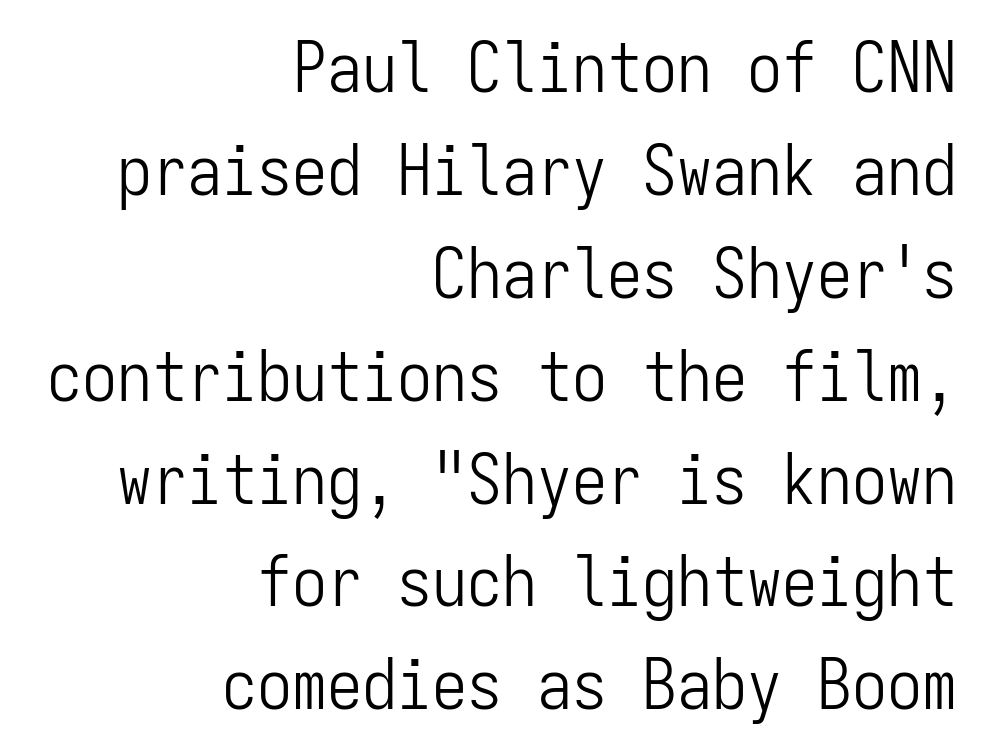
Check under the words: just untouched page. The axis of the letterforms is exactly vertical. Observe the absence of serifs on each vertical stroke in this sample. Each stroke keeps to a modest, everyday thickness or less. The face used here is rendered with its standard letterfit. A student would call this right alignment; a typographer would say flush right, rag left.
